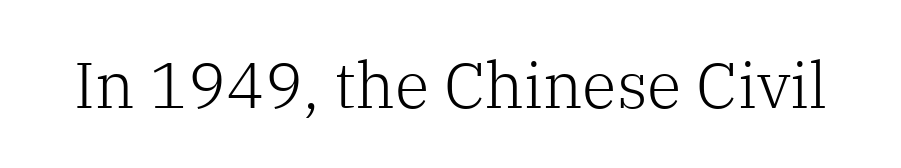
{"serif": "yes", "italic": "no", "bold": "no", "weight": "light", "width": "normal", "stroke_contrast": "low", "x_height": "medium", "monospaced": "no", "underline": "no", "letter_spacing": "normal", "letter_spacing_em": 0.0, "glyph_px": 64}
